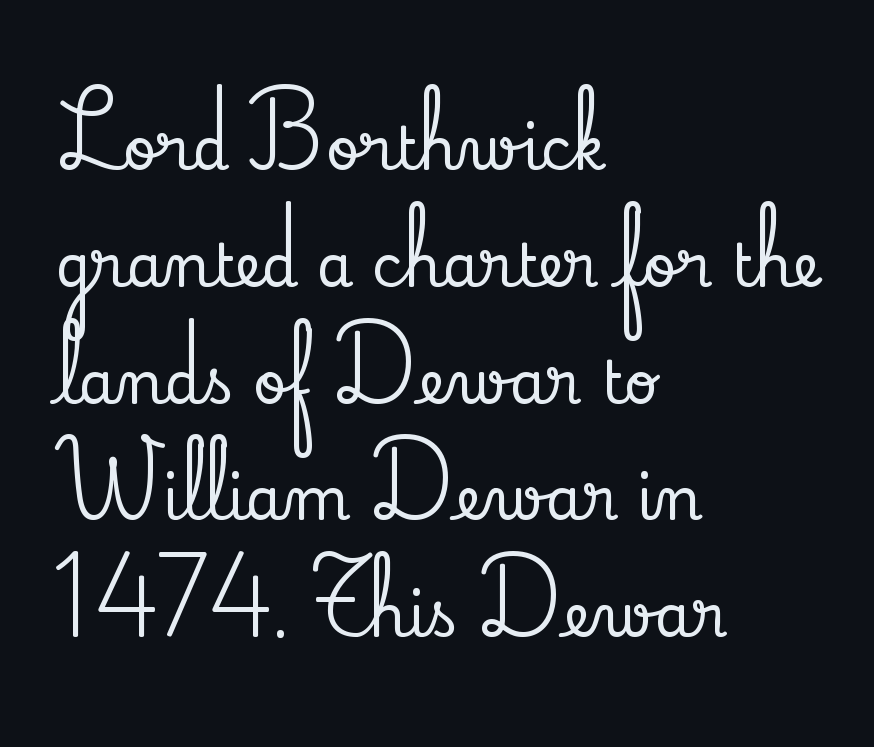
The passage shown is typeset with a serif family. Alignment: flush left. A great deal of white space separates one row of letters from the next. Think of a printed novel: that variable character pitch is what you see here. Here the glyphs are tracked normally, forming tight word shapes. Has an underline been added? It has not.
